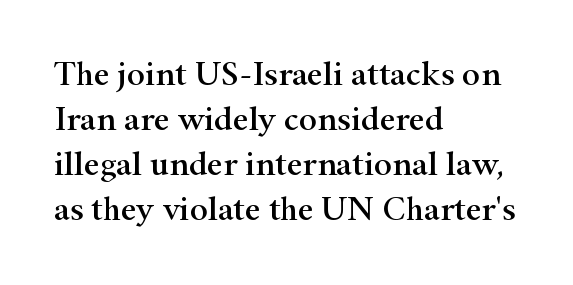
Q: Is the text italic (slanted)? A: No, it is upright.
Q: Is the typeface a serif or a sans-serif typeface? A: Serif.
Q: Is the text underlined? A: No.
Q: How is the paragraph aligned? A: Left-aligned.
Q: Is the spacing between letters normal or unusually wide? A: Normal.
Q: Is the spacing between lines tight, normal or loose? A: Normal.
Q: Width (condensed, normal, or wide)? A: Wide.
Q: Stroke contrast? A: High.
Q: x-height? A: Small.
Q: Monospaced? A: No.
